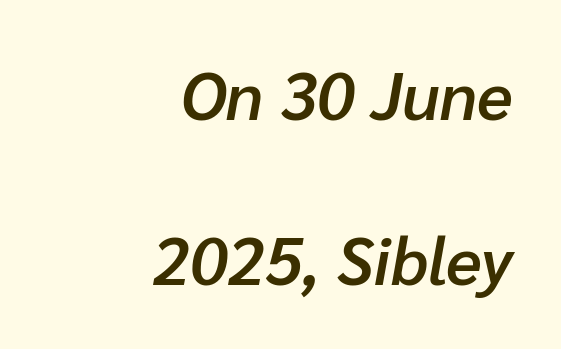
The image shows 67 px semibold type, italic (leaning right); set right-aligned, loose line spacing (2.46x), normal letter spacing, not underlined; low stroke contrast and a medium x-height.
